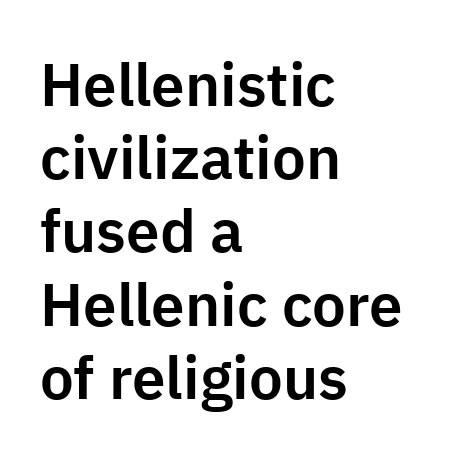
Q: Is the text italic (slanted)? A: No, it is upright.
Q: Is the typeface a serif or a sans-serif typeface? A: Sans-serif.
Q: Is the text underlined? A: No.
Q: How is the paragraph aligned? A: Left-aligned.
Q: Is the spacing between letters normal or unusually wide? A: Normal.
Q: Width (condensed, normal, or wide)? A: Normal.
Q: Stroke contrast? A: Low.
Q: x-height? A: Medium.
Q: Monospaced? A: No.
